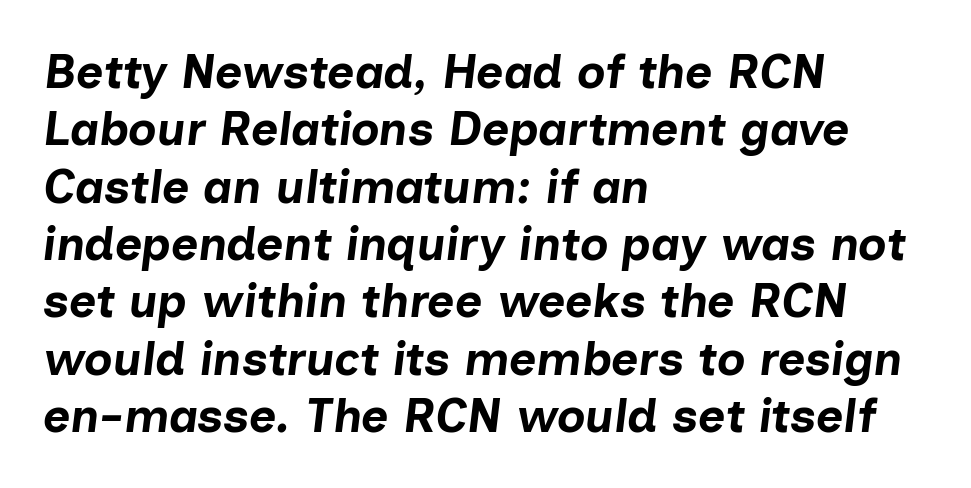
Q: Is the text bold? A: Yes.
Q: Is the text italic (slanted)? A: Yes, it leans right by about 7 degrees.
Q: Is the text underlined? A: No.
Q: How is the paragraph aligned? A: Left-aligned.
Q: Is the spacing between letters normal or unusually wide? A: Normal.
Q: Width (condensed, normal, or wide)? A: Normal.
Q: Stroke contrast? A: Low.
Q: x-height? A: Medium.
Q: Monospaced? A: No.
